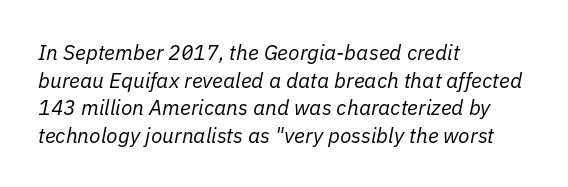
The image shows 21 px text type, italic (leaning right); set left-aligned, normal line spacing (1.31x), normal letter spacing, not underlined.
